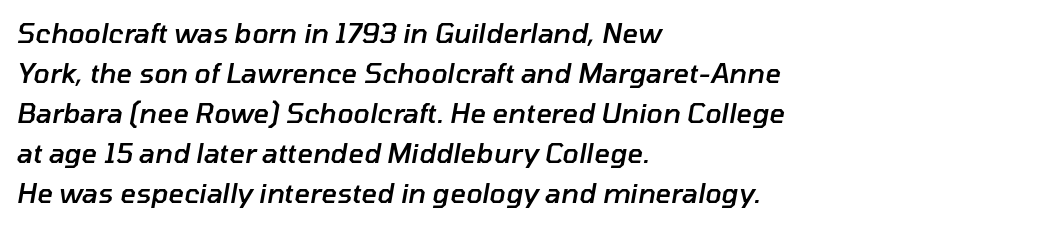
{"italic": "yes", "lean": "right", "slant_degrees": 10, "bold": "semi", "underline": "no", "align": "left", "line_spacing": "normal", "line_spacing_ratio": 1.48, "letter_spacing": "normal", "letter_spacing_em": 0.0, "glyph_px": 27}
